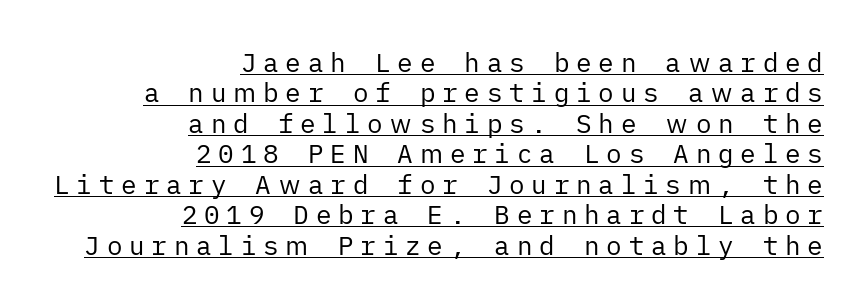
The image shows 26 px text type, upright; set right-aligned, line spacing 1.17x, unusually wide letter spacing (+0.26 em), underlined.
